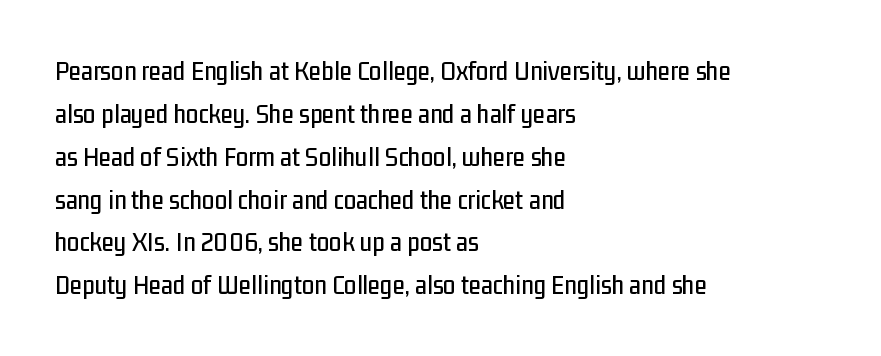
Q: Is the text italic (slanted)? A: No, it is upright.
Q: Is the typeface a serif or a sans-serif typeface? A: Sans-serif.
Q: Is the text underlined? A: No.
Q: How is the paragraph aligned? A: Left-aligned.
Q: Is the spacing between letters normal or unusually wide? A: Normal.
Q: Is the spacing between lines tight, normal or loose? A: Normal.
Q: Width (condensed, normal, or wide)? A: Condensed.
Q: Stroke contrast? A: Low.
Q: x-height? A: Medium.
Q: Monospaced? A: No.
